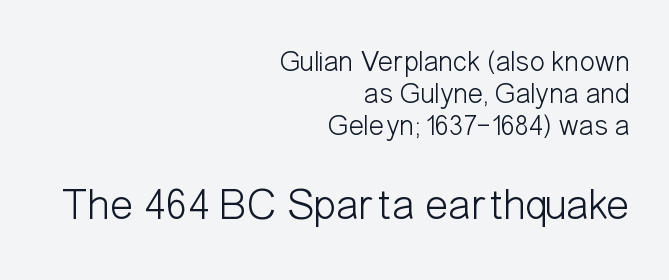
The image shows 44 px light, condensed sans-serif type, upright; set right-aligned, tight line spacing (1.1x), normal letter spacing, not underlined; the second (bottom) block is 1.52x larger; low stroke contrast and a medium x-height.
